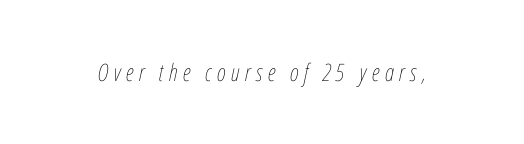
The image shows 24 px text type, italic (leaning right); set unusually wide letter spacing (+0.22 em), not underlined.
